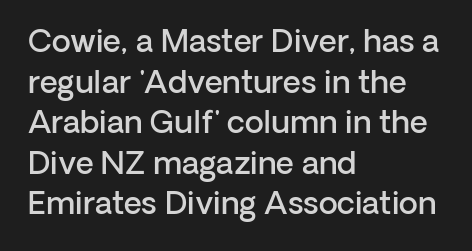
The lines are quadded left. If you measured baseline to baseline, you'd find a middling distance. Posture: straight, roman, zero tilt. Unlike a traditional serif, this face leaves its strokes unadorned.
